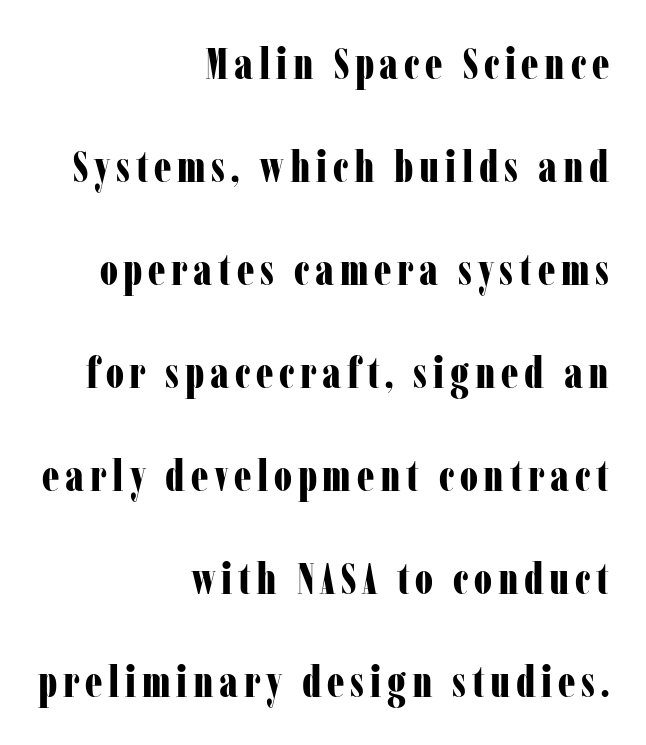
The image shows 44 px bold, condensed serif type, upright; set right-aligned, loose line spacing (2.34x), not underlined; low stroke contrast and a medium x-height.
